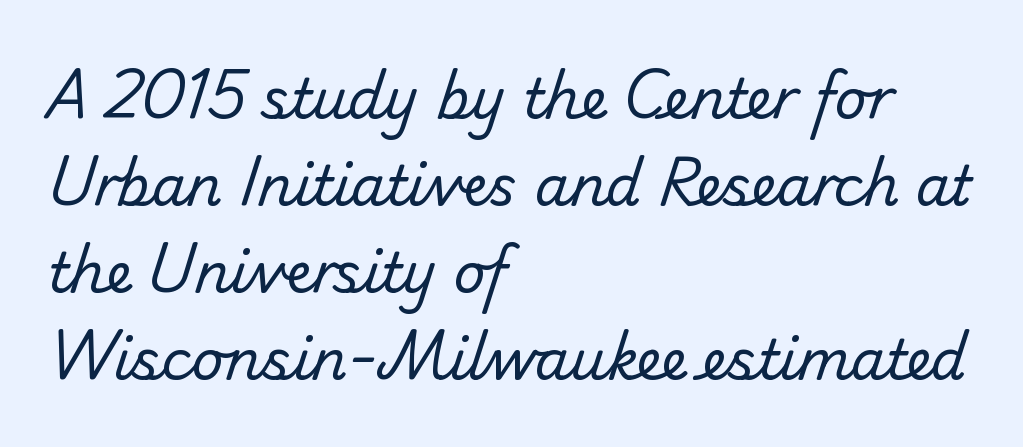
Q: Is the text bold? A: No.
Q: Is the typeface a serif or a sans-serif typeface? A: Sans-serif.
Q: Is the text underlined? A: No.
Q: How is the paragraph aligned? A: Left-aligned.
Q: Is the spacing between letters normal or unusually wide? A: Normal.
Q: Is the spacing between lines tight, normal or loose? A: Normal.
Q: Width (condensed, normal, or wide)? A: Normal.
Q: Stroke contrast? A: Low.
Q: x-height? A: Small.
Q: Monospaced? A: No.
